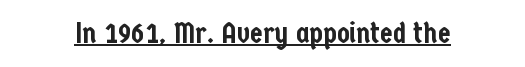
Q: Is the text italic (slanted)? A: No, it is upright.
Q: Is the typeface a serif or a sans-serif typeface? A: Sans-serif.
Q: Is the text underlined? A: Yes.
Q: Is the spacing between letters normal or unusually wide? A: Normal.
Q: Width (condensed, normal, or wide)? A: Condensed.
Q: Stroke contrast? A: Low.
Q: x-height? A: Medium.
Q: Monospaced? A: No.
